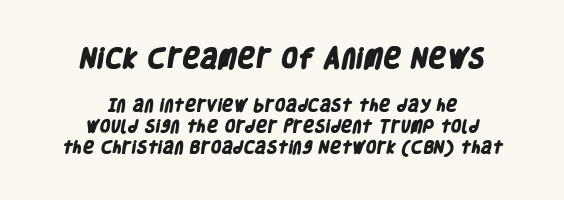
Q: Is the text bold? A: Yes.
Q: Is the text underlined? A: No.
Q: How is the paragraph aligned? A: Centered.
Q: Is the spacing between letters normal or unusually wide? A: Normal.
Q: Is the spacing between lines tight, normal or loose? A: Normal.
Q: Which block of text is set in a larger size, the first (top) or the second (bottom)? A: The first (top) one.
